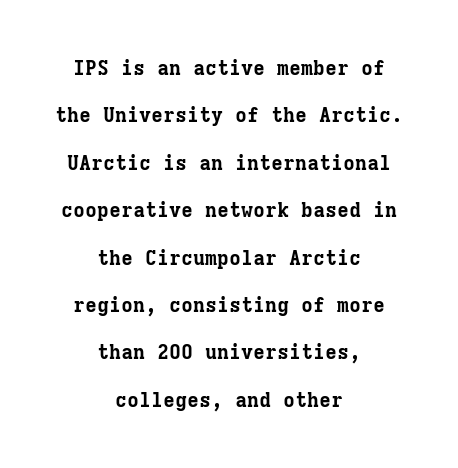
The specimen reads as upright at a glance. These lines stand farther apart than default settings would place them. Leftover space on each line is divided equally before and after the words. How heavy is the stroke? Heavy — this is a bold. Observe the ordinary spacing: letters are neighbours, not strangers.
